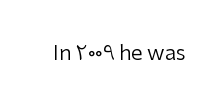
The image shows 21 px text type, upright; set normal letter spacing, not underlined.
